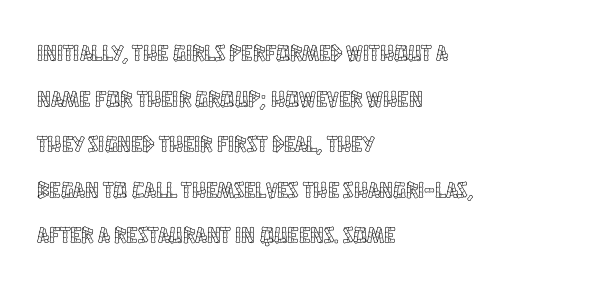
Compared with typical body copy, the letter spacing here is the same. The foot of each line stays bare and open. Notice the wide empty band between every row — that's loose leading. This sample uses an upright cut, with every glyph sitting square on the baseline.
